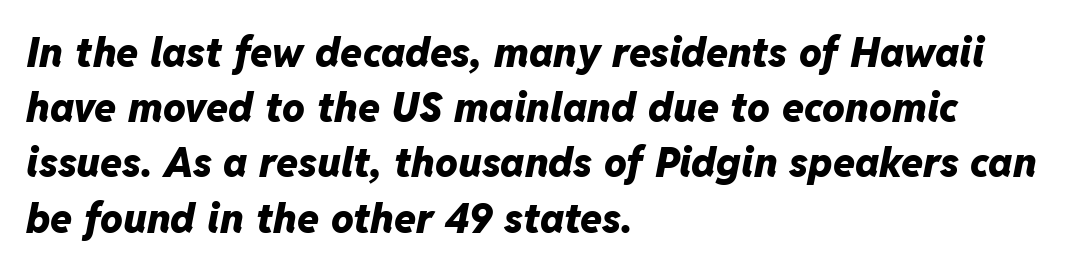
Q: Is the text bold? A: Yes.
Q: Is the text italic (slanted)? A: Yes, it leans right by about 11 degrees.
Q: Is the text underlined? A: No.
Q: How is the paragraph aligned? A: Left-aligned.
Q: Is the spacing between letters normal or unusually wide? A: Normal.
Q: Is the spacing between lines tight, normal or loose? A: Normal.
Q: Width (condensed, normal, or wide)? A: Normal.
Q: Stroke contrast? A: Low.
Q: x-height? A: Medium.
Q: Monospaced? A: No.
